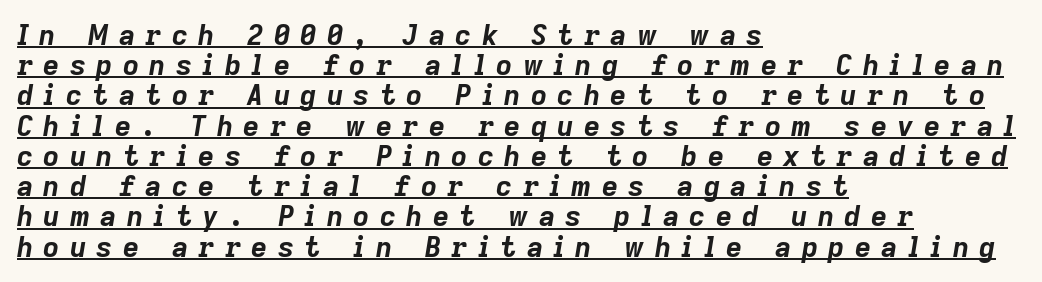
Q: Is the text bold? A: Yes.
Q: Is the text italic (slanted)? A: Yes, it leans right by about 9 degrees.
Q: Is the text underlined? A: Yes.
Q: How is the paragraph aligned? A: Left-aligned.
Q: Is the spacing between letters normal or unusually wide? A: Unusually wide.
Q: Is the spacing between lines tight, normal or loose? A: Tight.
Q: Width (condensed, normal, or wide)? A: Normal.
Q: Stroke contrast? A: Low.
Q: x-height? A: Medium.
Q: Monospaced? A: No.
